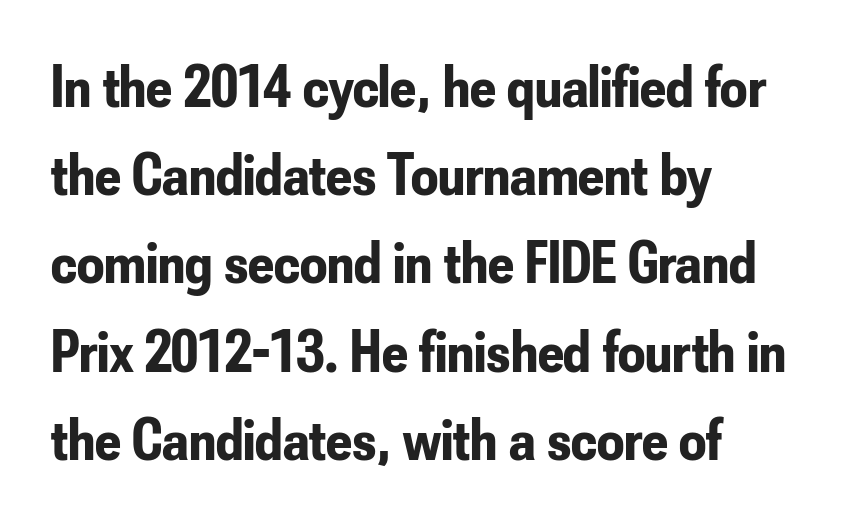
Q: Is the text bold? A: Yes.
Q: Is the text italic (slanted)? A: No, it is upright.
Q: Is the typeface a serif or a sans-serif typeface? A: Sans-serif.
Q: Is the text underlined? A: No.
Q: How is the paragraph aligned? A: Left-aligned.
Q: Is the spacing between letters normal or unusually wide? A: Normal.
Q: Is the spacing between lines tight, normal or loose? A: Normal.
Q: Width (condensed, normal, or wide)? A: Condensed.
Q: Stroke contrast? A: Low.
Q: x-height? A: Small.
Q: Monospaced? A: No.
